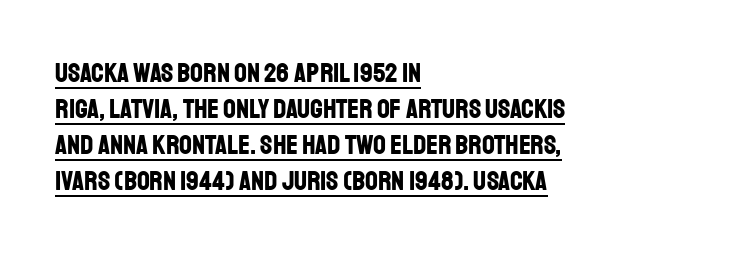
{"serif": "no", "italic": "no", "bold": "yes", "weight": "bold", "width": "condensed", "stroke_contrast": "low", "x_height": "large", "monospaced": "no", "underline": "yes", "align": "left", "line_spacing": "normal", "line_spacing_ratio": 1.29, "letter_spacing": "normal", "letter_spacing_em": 0.0, "glyph_px": 28}
